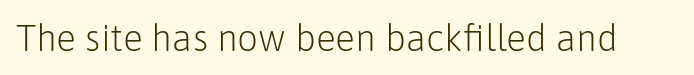
Unmarked baselines from the first word to the last. This is not heavy type; no bold has been used. The font's upright variant was chosen for this text. There is no visible air inserted between adjacent glyphs. These lines are rendered in a variable-pitch font. The characters display no serif detailing; their extremities are plain.
